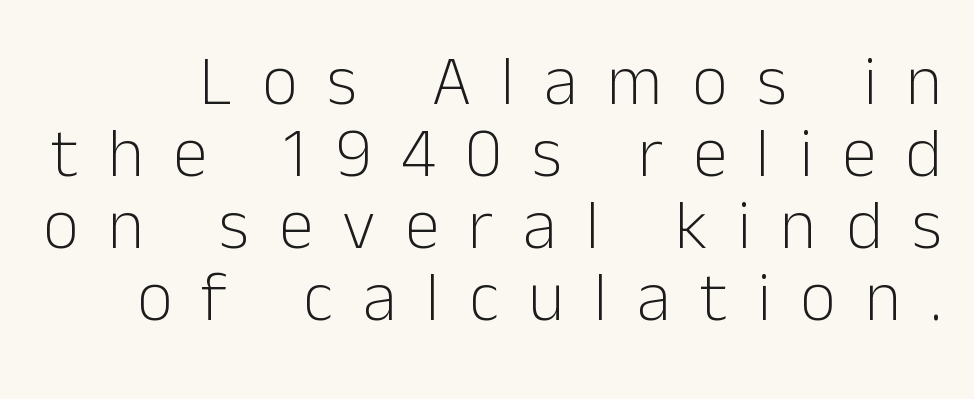
Q: Is the text bold? A: No.
Q: Is the text italic (slanted)? A: No, it is upright.
Q: Is the typeface a serif or a sans-serif typeface? A: Sans-serif.
Q: Is the text underlined? A: No.
Q: Is the spacing between letters normal or unusually wide? A: Unusually wide.
Q: Is the spacing between lines tight, normal or loose? A: Tight.
Q: Width (condensed, normal, or wide)? A: Normal.
Q: Stroke contrast? A: Low.
Q: x-height? A: Medium.
Q: Monospaced? A: No.
